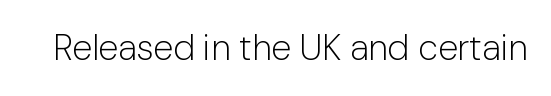
Each letter's strokes conclude bluntly, with no projecting serifs. Does the lettering tilt? It doesn't — this is upright. These lines are rendered in a variable-pitch font. The space directly below the letters is spotless.
